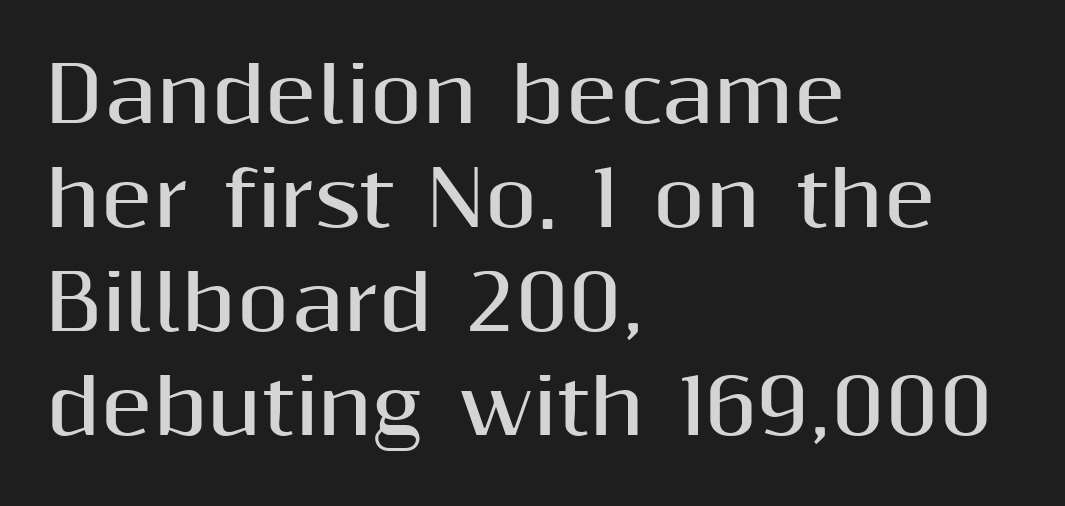
Q: Is the text bold? A: Yes.
Q: Is the text italic (slanted)? A: No, it is upright.
Q: Is the typeface a serif or a sans-serif typeface? A: Sans-serif.
Q: Is the text underlined? A: No.
Q: How is the paragraph aligned? A: Left-aligned.
Q: Is the spacing between letters normal or unusually wide? A: Normal.
Q: Is the spacing between lines tight, normal or loose? A: Normal.
Q: Width (condensed, normal, or wide)? A: Normal.
Q: Stroke contrast? A: Medium.
Q: x-height? A: Medium.
Q: Monospaced? A: No.
